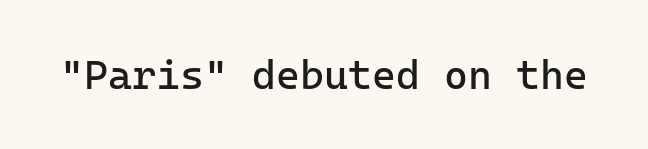
Q: Is the text bold? A: No.
Q: Is the text italic (slanted)? A: No, it is upright.
Q: Is the typeface a serif or a sans-serif typeface? A: Sans-serif.
Q: Is the text underlined? A: No.
Q: Is the spacing between letters normal or unusually wide? A: Normal.
Q: Width (condensed, normal, or wide)? A: Normal.
Q: Stroke contrast? A: Low.
Q: x-height? A: Medium.
